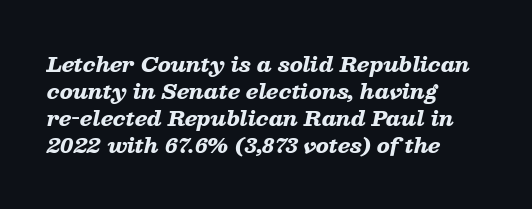
Q: Is the text bold? A: Yes.
Q: Is the text italic (slanted)? A: Yes, it leans right by about 13 degrees.
Q: Is the text underlined? A: No.
Q: How is the paragraph aligned? A: Left-aligned.
Q: Is the spacing between letters normal or unusually wide? A: Normal.
Q: Is the spacing between lines tight, normal or loose? A: Normal.
